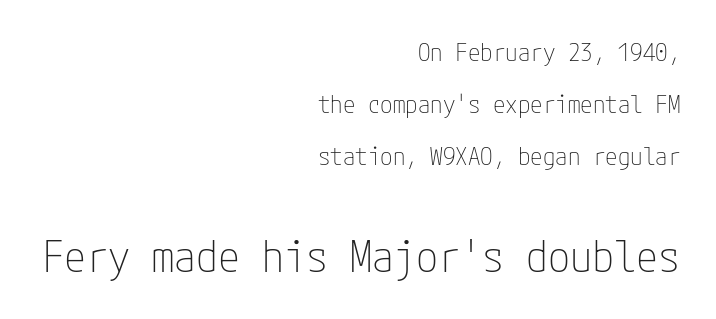
The image shows 44 px thin, condensed sans-serif type, upright; set right-aligned, loose line spacing (2.09x), normal letter spacing, not underlined; the second (bottom) block is 1.76x larger; low stroke contrast and a medium x-height.
